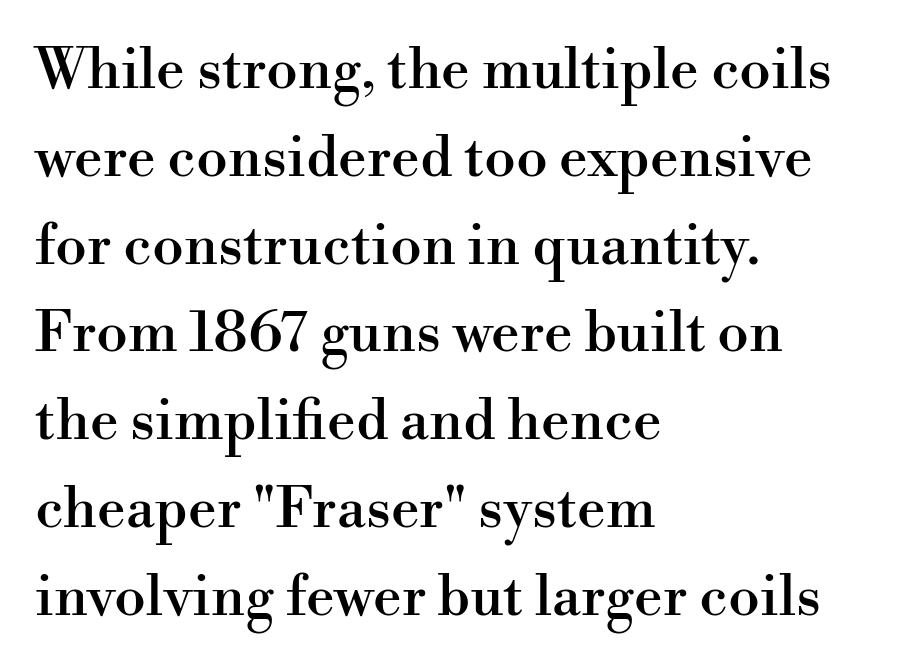
These lines are rendered in a variable-pitch font. A student would call this left alignment; a typographer would say flush left, rag right. Rows of type keep a routine distance in the vertical direction. Typographically, this falls in the serif category. A roman cut, with each character standing at attention.
